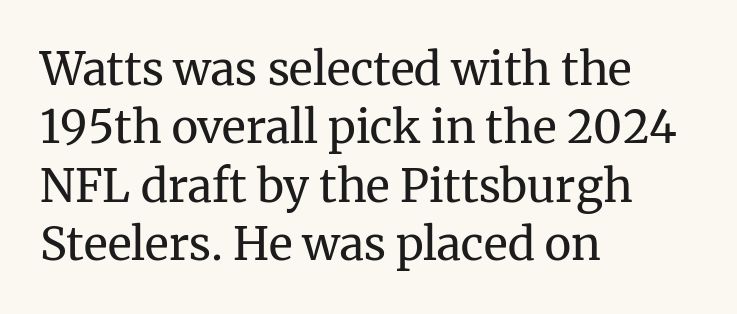
Compared with a centered layout, this one pins lines to the left instead. This block has exactly the height ordinary leading produces. Nobody drew a line under any word here. This reads as an unemphasized weight, regular at the heaviest. Serif or sans? Serif — the stroke terminals have little feet. Is this a fixed-width face? No — the glyphs have proportional, varying widths.
